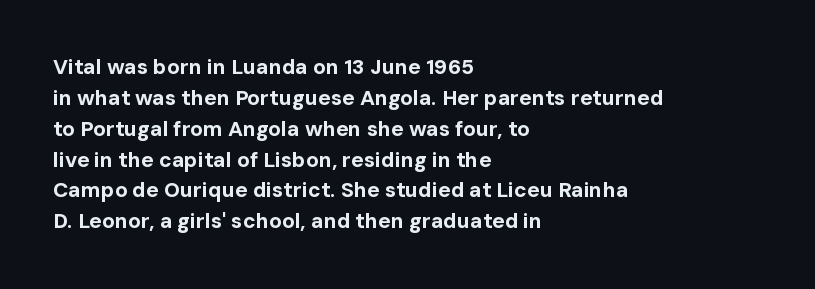
Q: Is the text bold? A: Yes.
Q: Is the text italic (slanted)? A: No, it is upright.
Q: Is the text underlined? A: No.
Q: How is the paragraph aligned? A: Left-aligned.
Q: Is the spacing between letters normal or unusually wide? A: Normal.
Q: Is the spacing between lines tight, normal or loose? A: Normal.
